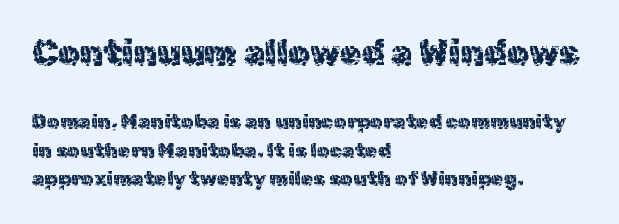
Note the varied advance widths — an 'i' is clearly narrower than an 'm'. Which chunk is bigger? The first one — the top block dwarfs the bottom. Interline gaps are of average width in this sample. The letters stand upright; this is a roman face. Notice how the passage keeps a crisp vertical edge on the left only.
